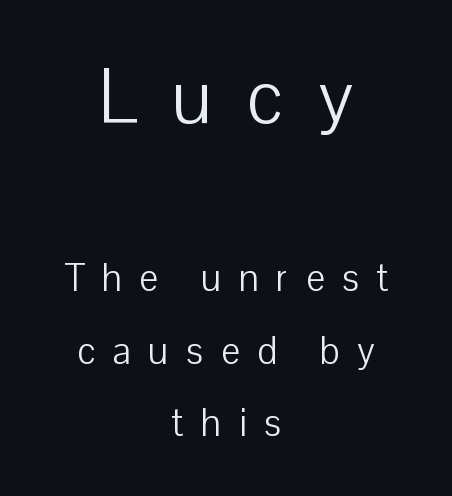
The tracking reads as deliberately expanded to a designer's eye. Each row of text sits above clean, open space. Vertical strokes here are truly vertical. This is sans-serif lettering, the kind often seen on screens and signage.
